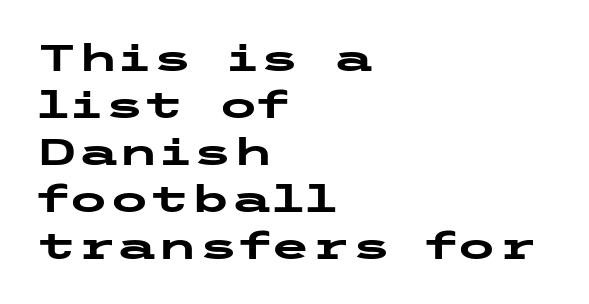
Q: Is the text bold? A: Yes.
Q: Is the text italic (slanted)? A: No, it is upright.
Q: Is the typeface a serif or a sans-serif typeface? A: Sans-serif.
Q: Is the text underlined? A: No.
Q: How is the paragraph aligned? A: Left-aligned.
Q: Is the spacing between letters normal or unusually wide? A: Normal.
Q: Is the spacing between lines tight, normal or loose? A: Normal.
Q: Width (condensed, normal, or wide)? A: Wide.
Q: Stroke contrast? A: Low.
Q: x-height? A: Medium.
